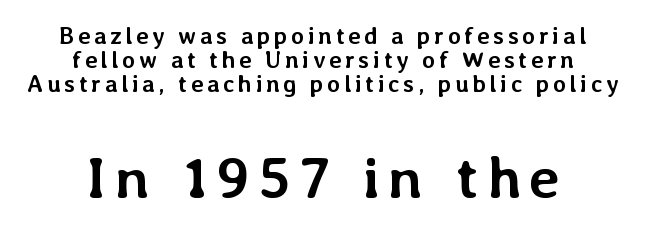
These lines are rendered in a variable-pitch font. The block sitting lower on the canvas is the one with enlarged characters. Posture: straight, roman, zero tilt. Baseline-to-baseline distance is barely more than the letter height. Letters rest on an invisible, unmarked baseline.
